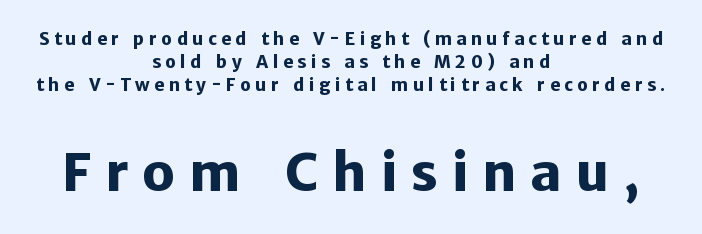
The image shows 52 px heavy sans-serif type, upright; set centered, normal line spacing (1.36x), unusually wide letter spacing (+0.26 em), not underlined; the second (bottom) block is 3.06x larger; low stroke contrast and a medium x-height.
